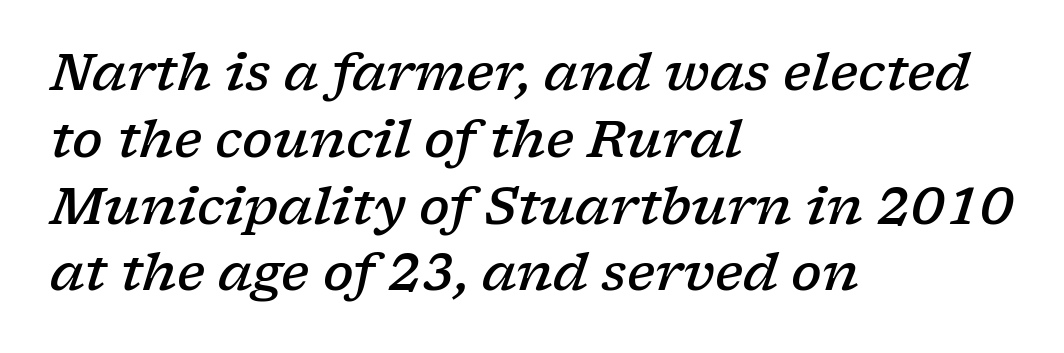
The type family on display is of the serif kind. You can tell it's italic because the verticals aren't actually vertical. Normally led — the rows are evenly, conventionally spaced. The characters look somewhat weighty, a semibold short of true bold.
